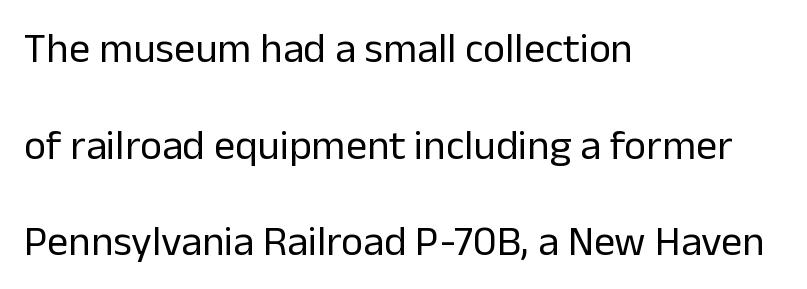
The image shows 42 px regular-weight sans-serif type, upright; set left-aligned, loose line spacing (2.3x), normal letter spacing, not underlined; low stroke contrast and a medium x-height.
